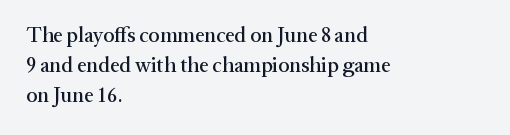
Q: Is the text italic (slanted)? A: No, it is upright.
Q: Is the text underlined? A: No.
Q: How is the paragraph aligned? A: Left-aligned.
Q: Is the spacing between letters normal or unusually wide? A: Normal.
Q: Is the spacing between lines tight, normal or loose? A: Normal.
